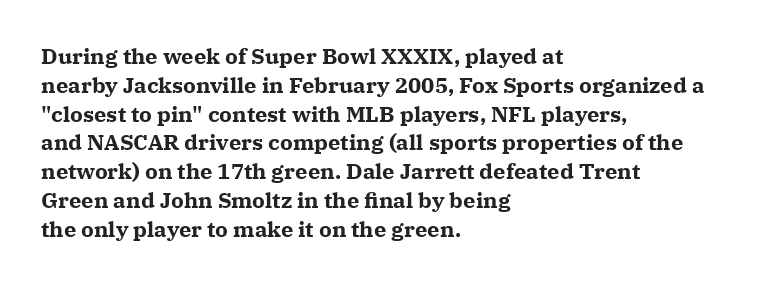
The image shows 22 px bold type, upright; set left-aligned, normal line spacing (1.31x), normal letter spacing, not underlined.
